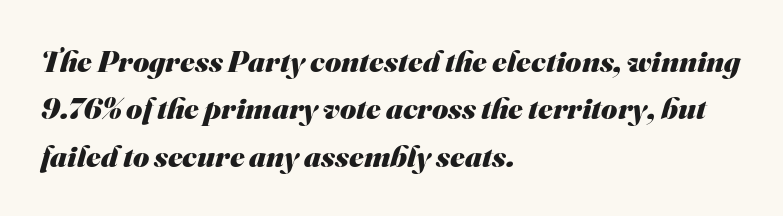
{"serif": "no", "bold": "yes", "weight": "heavy", "width": "normal", "stroke_contrast": "medium", "x_height": "small", "monospaced": "no", "underline": "no", "align": "left", "line_spacing": "normal", "line_spacing_ratio": 1.53, "letter_spacing": "normal", "letter_spacing_em": 0.0, "glyph_px": 31}
